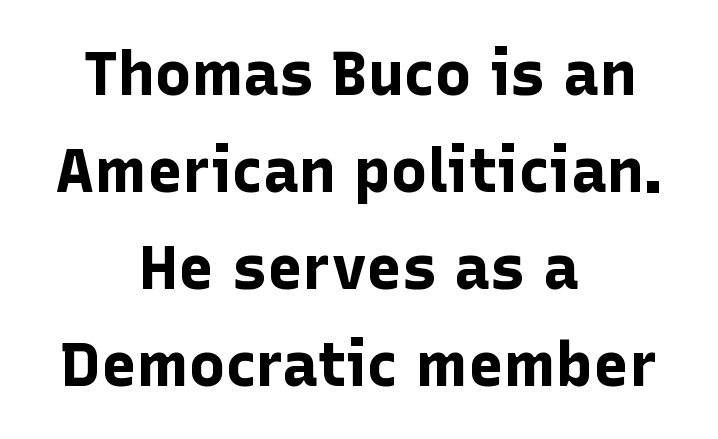
The passage is arranged like a title page — every line centered. The line texture is even and compact thanks to regular tracking. Note the varied advance widths — an 'i' is clearly narrower than an 'm'. The string is rendered with underlining switched off.
